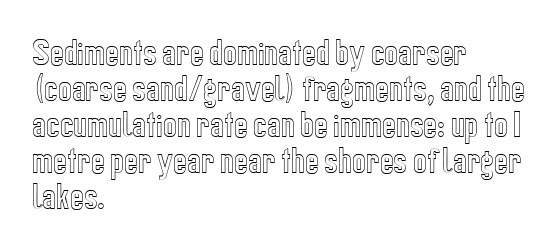
The image shows 29 px condensed type, upright; set left-aligned, line spacing 1.24x, normal letter spacing, not underlined; a medium x-height.
